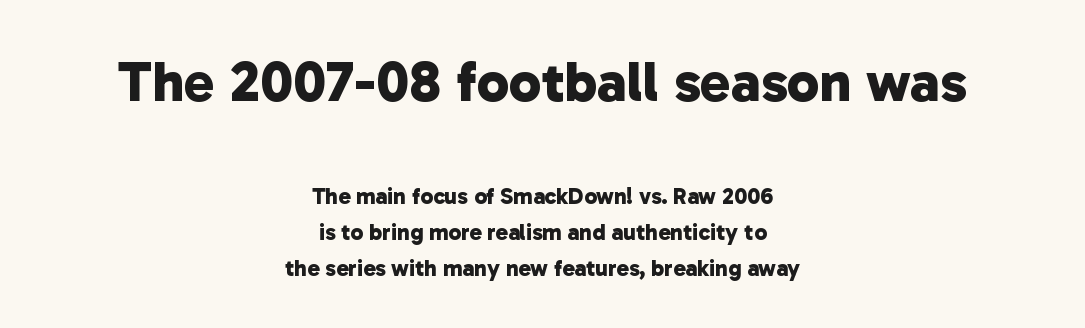
Each word holds together tightly as a unit, with standard inter-letter gaps. Students, observe: this is what conventionally led text looks like. Honestly, there is no underline to notice here at all. If you folded the block vertically in half, each line would mirror itself in length. The initial chunk of copy outweighs the following chunk in type size.
